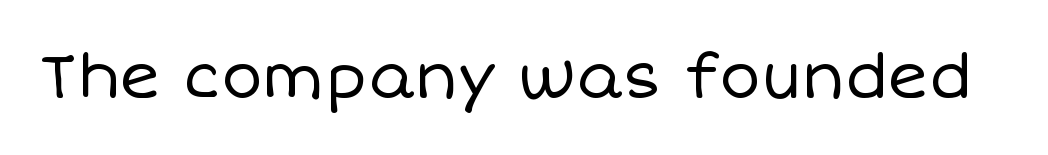
Style check: upright. Looks like regular typesetting: each glyph gets only the width it needs. Weight class: somewhere from thin through regular. Words appear dense and cohesive because spacing is normal.
